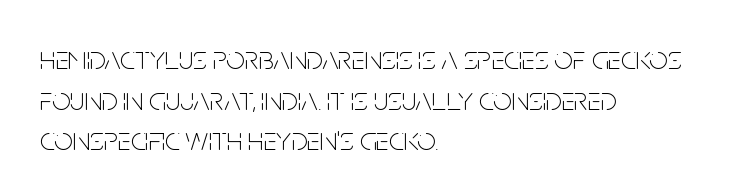
{"serif": "no", "italic": "no", "bold": "no", "weight": "thin", "width": "condensed", "stroke_contrast": "low", "x_height": "large", "monospaced": "no", "underline": "no", "align": "left", "line_spacing_ratio": 1.23, "letter_spacing": "normal", "letter_spacing_em": 0.0, "glyph_px": 33}
